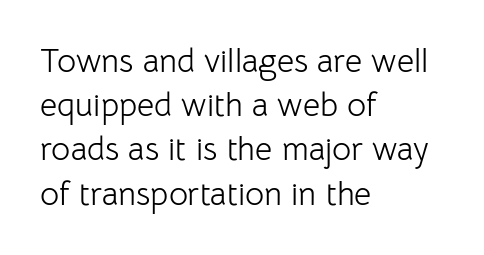
Q: Is the text bold? A: No.
Q: Is the text italic (slanted)? A: No, it is upright.
Q: Is the typeface a serif or a sans-serif typeface? A: Sans-serif.
Q: Is the text underlined? A: No.
Q: How is the paragraph aligned? A: Left-aligned.
Q: Is the spacing between letters normal or unusually wide? A: Normal.
Q: Is the spacing between lines tight, normal or loose? A: Normal.
Q: Width (condensed, normal, or wide)? A: Normal.
Q: Stroke contrast? A: Low.
Q: x-height? A: Medium.
Q: Monospaced? A: No.
